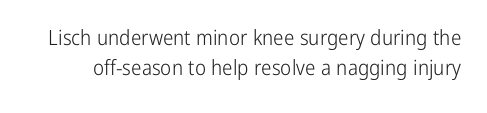
{"italic": "no", "bold": "no", "underline": "no", "line_spacing": "normal", "line_spacing_ratio": 1.45, "letter_spacing": "normal", "letter_spacing_em": 0.0, "glyph_px": 21}
